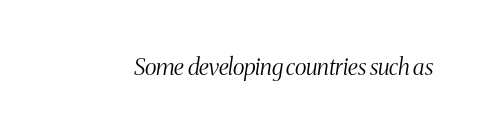
The image shows 23 px text type, italic (leaning right); set normal letter spacing, not underlined.
